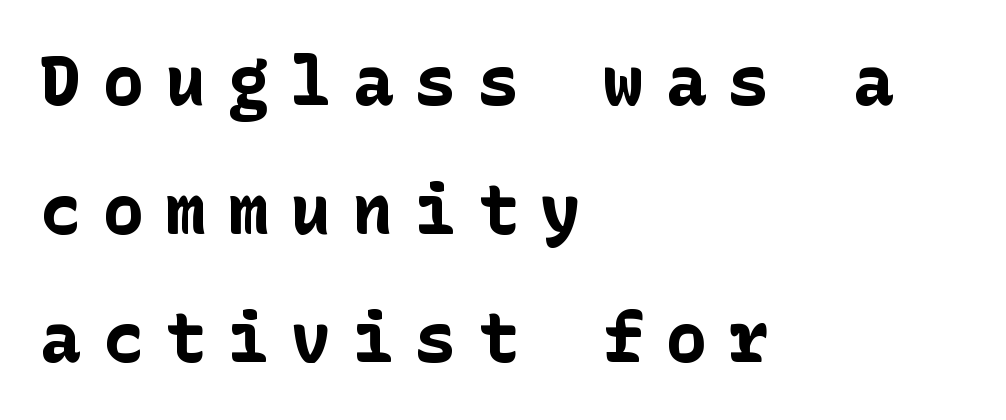
Q: Is the text bold? A: Yes.
Q: Is the text italic (slanted)? A: No, it is upright.
Q: Is the typeface a serif or a sans-serif typeface? A: Sans-serif.
Q: Is the text underlined? A: No.
Q: How is the paragraph aligned? A: Left-aligned.
Q: Is the spacing between letters normal or unusually wide? A: Unusually wide.
Q: Width (condensed, normal, or wide)? A: Normal.
Q: Stroke contrast? A: Low.
Q: x-height? A: Medium.
